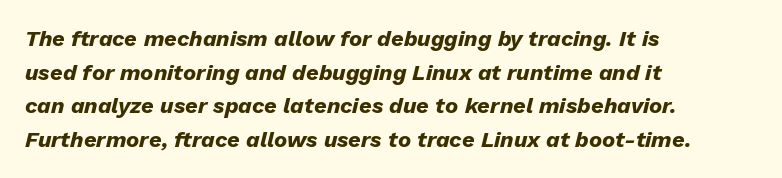
The image shows 22 px bold type, italic (leaning right); set left-aligned, normal line spacing (1.53x), normal letter spacing, not underlined.
